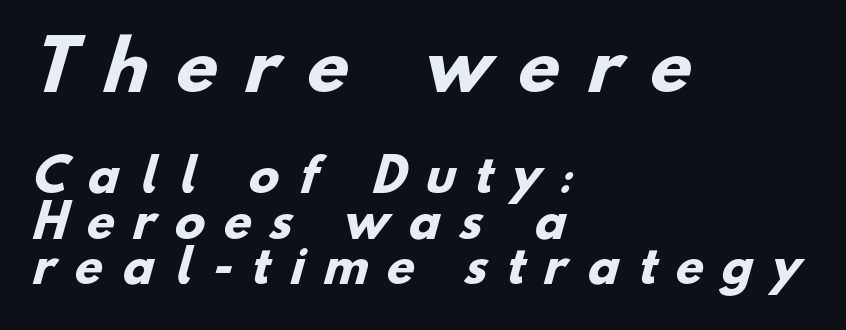
The image shows 67 px heavy sans-serif type; set left-aligned, tight line spacing (1.01x), unusually wide letter spacing (+0.43 em), not underlined; the first (top) block is 1.49x larger; low stroke contrast and a small x-height.
